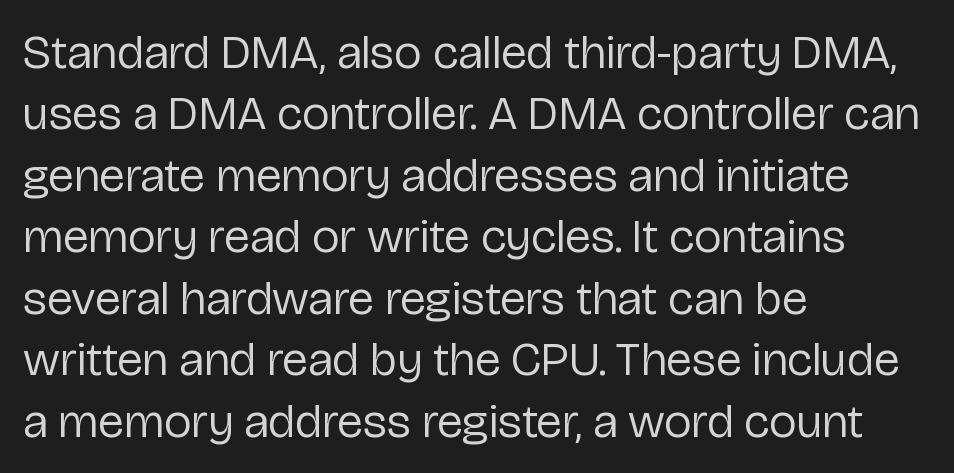
The image shows 48 px regular-weight sans-serif type, upright; set left-aligned, normal line spacing (1.28x), normal letter spacing, not underlined; low stroke contrast and a medium x-height.
